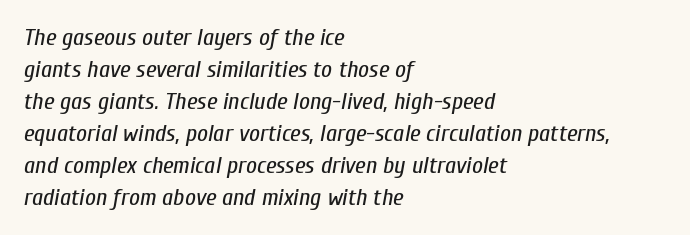
Q: Is the text bold? A: No.
Q: Is the text italic (slanted)? A: Yes, it leans right by about 10 degrees.
Q: Is the text underlined? A: No.
Q: How is the paragraph aligned? A: Left-aligned.
Q: Is the spacing between letters normal or unusually wide? A: Normal.
Q: Is the spacing between lines tight, normal or loose? A: Normal.
